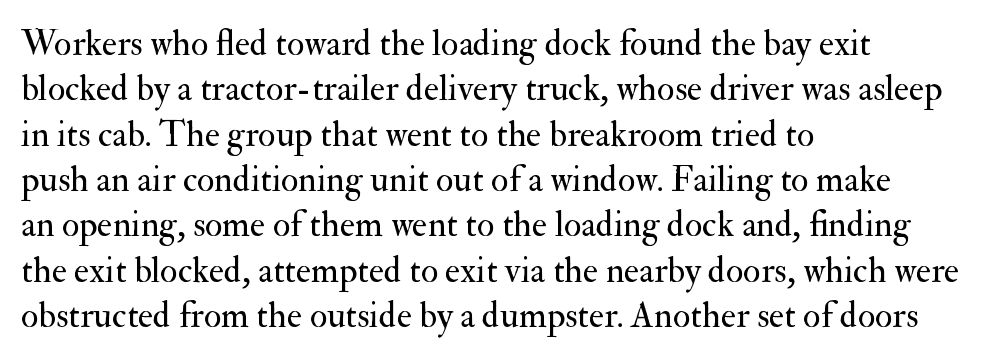
Counters stay open thanks to moderate or lighter strokes. How would I describe the line gaps? Plain and ordinary. In CSS terms this would be text-align: left. Check under the words: just untouched page.
